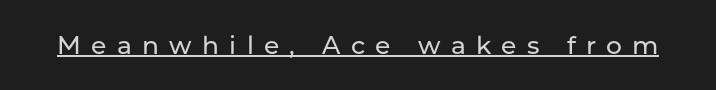
The image shows 25 px text type, upright; set unusually wide letter spacing (+0.41 em), underlined.
